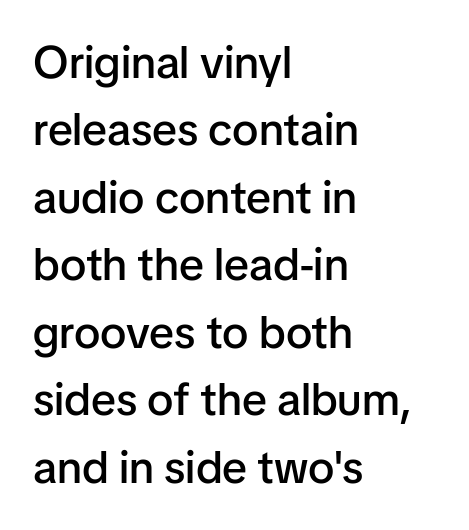
{"serif": "no", "italic": "no", "bold": "semi", "weight": "semibold", "width": "normal", "stroke_contrast": "low", "x_height": "medium", "monospaced": "no", "underline": "no", "align": "left", "line_spacing": "normal", "line_spacing_ratio": 1.5, "letter_spacing": "normal", "letter_spacing_em": 0.0, "glyph_px": 45}
